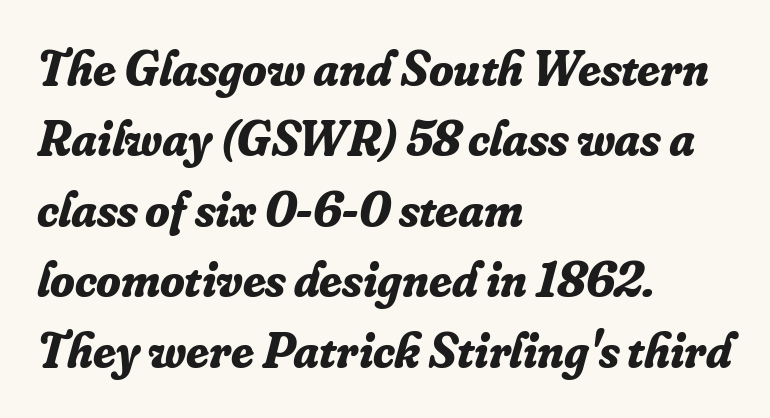
Q: Is the text bold? A: Yes.
Q: Is the text italic (slanted)? A: Yes, it leans right by about 16 degrees.
Q: Is the typeface a serif or a sans-serif typeface? A: Serif.
Q: Is the text underlined? A: No.
Q: How is the paragraph aligned? A: Left-aligned.
Q: Is the spacing between letters normal or unusually wide? A: Normal.
Q: Is the spacing between lines tight, normal or loose? A: Normal.
Q: Width (condensed, normal, or wide)? A: Normal.
Q: Stroke contrast? A: Low.
Q: x-height? A: Small.
Q: Monospaced? A: No.
